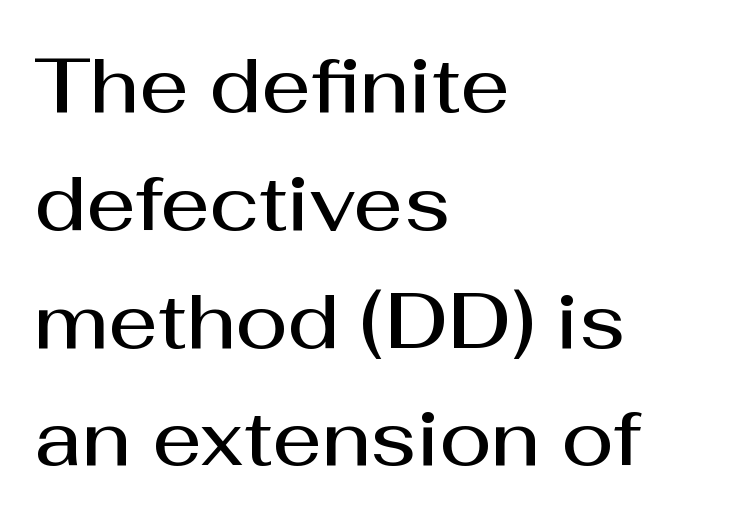
Q: Is the text bold? A: Semi-bold.
Q: Is the text italic (slanted)? A: No, it is upright.
Q: Is the typeface a serif or a sans-serif typeface? A: Sans-serif.
Q: Is the text underlined? A: No.
Q: How is the paragraph aligned? A: Left-aligned.
Q: Is the spacing between letters normal or unusually wide? A: Normal.
Q: Is the spacing between lines tight, normal or loose? A: Normal.
Q: Width (condensed, normal, or wide)? A: Normal.
Q: Stroke contrast? A: Medium.
Q: x-height? A: Medium.
Q: Monospaced? A: No.
